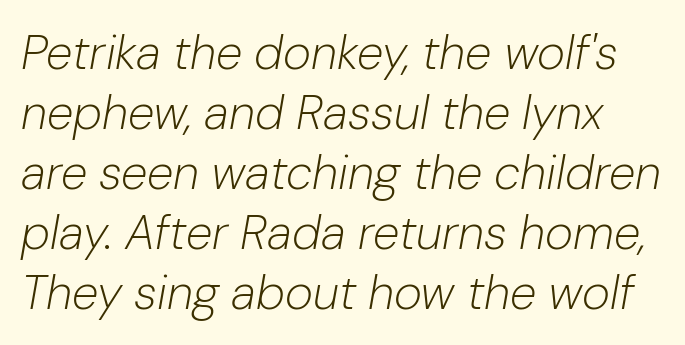
{"italic": "yes", "lean": "right", "slant_degrees": 10, "bold": "no", "weight": "light", "width": "normal", "stroke_contrast": "low", "x_height": "medium", "monospaced": "no", "underline": "no", "line_spacing": "normal", "line_spacing_ratio": 1.25, "letter_spacing": "normal", "letter_spacing_em": 0.0, "glyph_px": 48}
